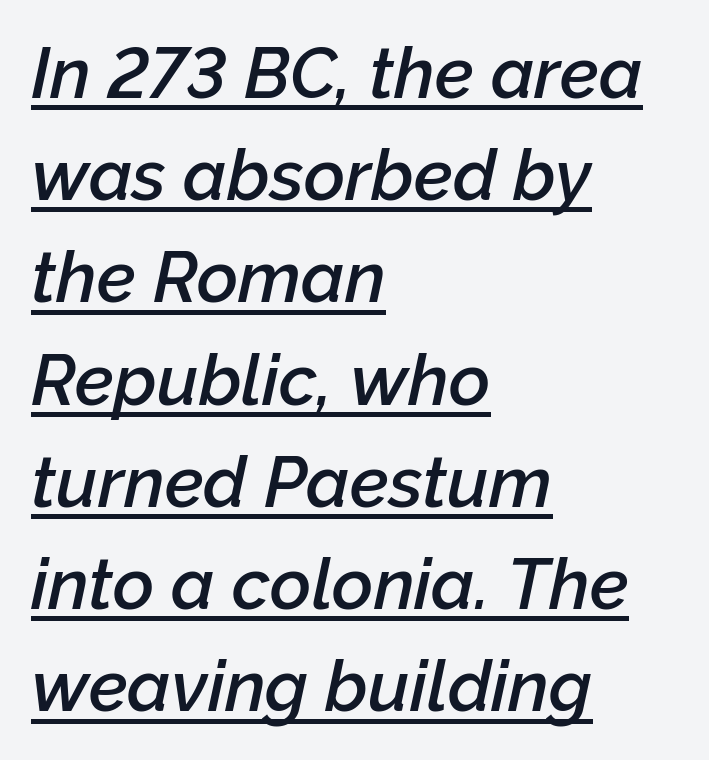
Compared with an ordinary text face, these strokes are moderately heavier — a semibold. Vertical spacing — default. You can tell it's italic because the verticals aren't actually vertical. Here the designer chose a conventional face with non-uniform glyph widths.
